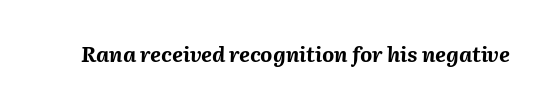
Q: Is the text bold? A: Yes.
Q: Is the text italic (slanted)? A: Yes, it leans right by about 2 degrees.
Q: Is the text underlined? A: No.
Q: Is the spacing between letters normal or unusually wide? A: Normal.
